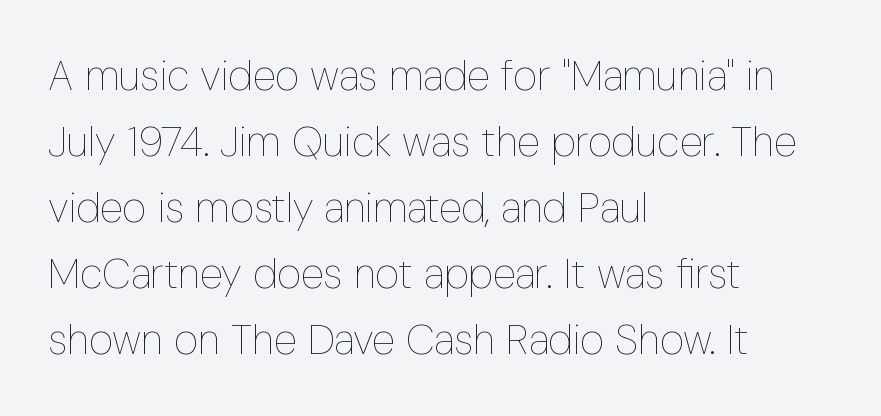
The image shows 42 px thin, condensed type, upright; set left-aligned, normal line spacing (1.57x), normal letter spacing, not underlined; low stroke contrast and a medium x-height.
